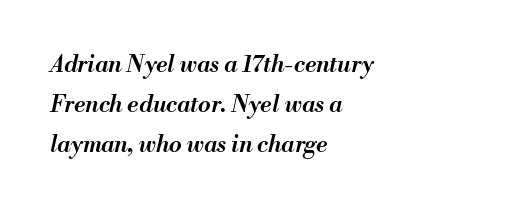
The image shows 23 px text type, italic (leaning right); set left-aligned, line spacing 1.73x, normal letter spacing, not underlined.
